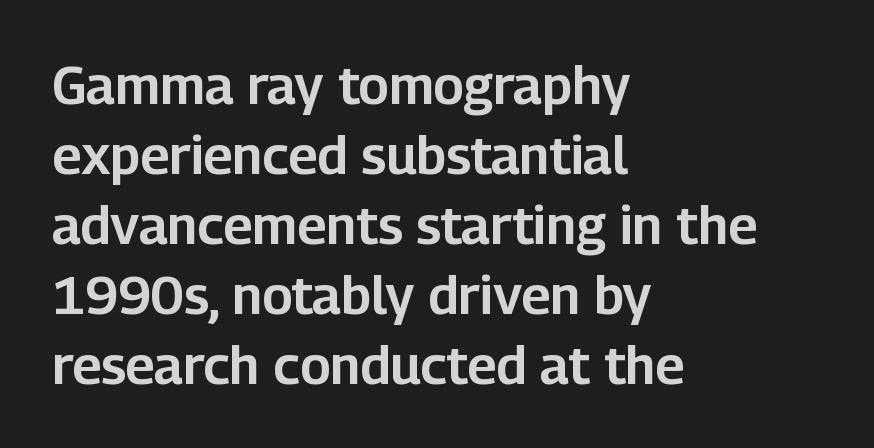
{"serif": "no", "italic": "no", "width": "normal", "stroke_contrast": "low", "x_height": "medium", "monospaced": "no", "underline": "no", "align": "left", "line_spacing": "normal", "line_spacing_ratio": 1.32, "letter_spacing": "normal", "letter_spacing_em": 0.0, "glyph_px": 53}
